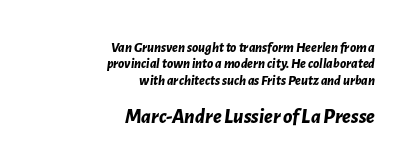
{"italic": "yes", "lean": "right", "slant_degrees": 7, "bold": "yes", "underline": "no", "align": "right", "line_spacing_ratio": 1.17, "letter_spacing": "normal", "letter_spacing_em": 0.0, "larger_block": "second", "size_ratio": 1.5, "glyph_px": 21}
